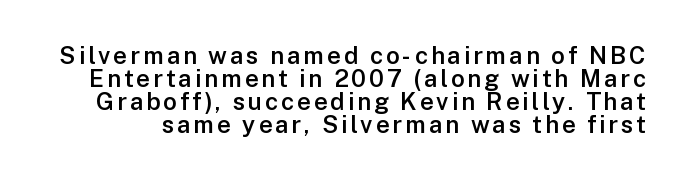
Typesetter's note: demi weight, one step under bold. It's the straight-up-and-down kind of type. Students, observe: this is what under-led, compact text looks like. Lines of text with bare space underneath.
